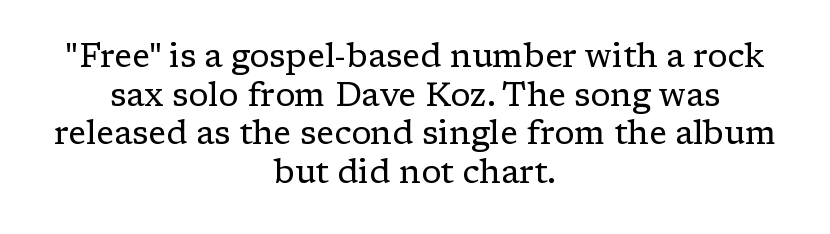
Q: Is the text bold? A: No.
Q: Is the text italic (slanted)? A: No, it is upright.
Q: Is the typeface a serif or a sans-serif typeface? A: Serif.
Q: Is the text underlined? A: No.
Q: How is the paragraph aligned? A: Centered.
Q: Is the spacing between letters normal or unusually wide? A: Normal.
Q: Width (condensed, normal, or wide)? A: Normal.
Q: Stroke contrast? A: Low.
Q: x-height? A: Medium.
Q: Monospaced? A: No.
